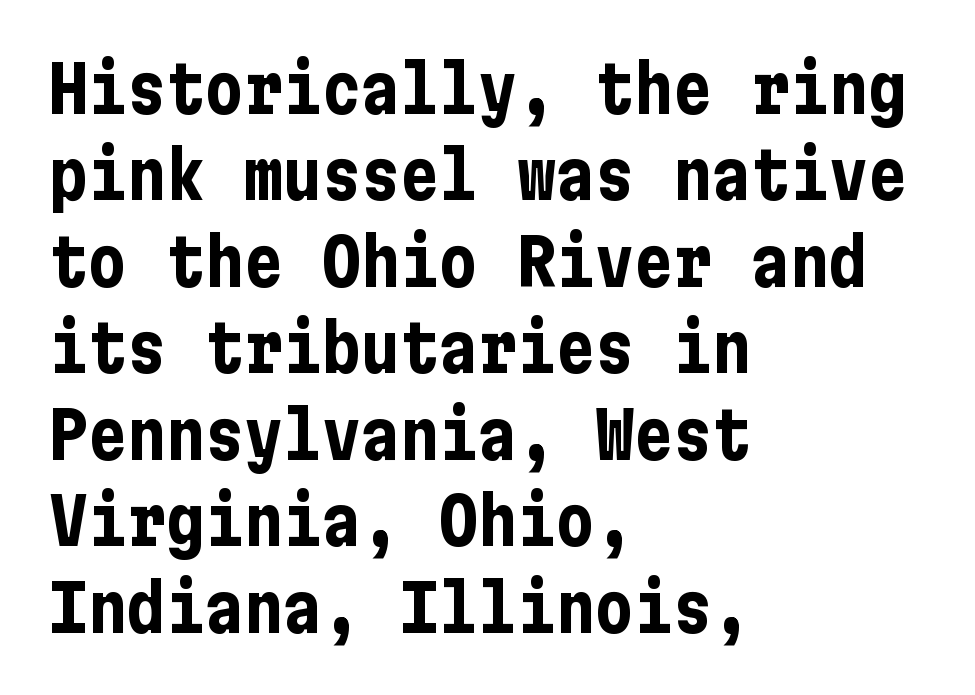
The image shows 65 px bold, condensed sans-serif type, upright; set left-aligned, normal line spacing (1.33x), normal letter spacing, not underlined; low stroke contrast and a medium x-height.
